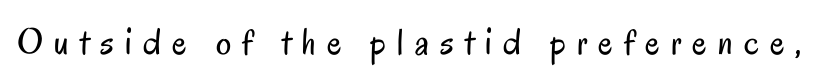
Q: Is the text bold? A: No.
Q: Is the text italic (slanted)? A: No, it is upright.
Q: Is the typeface a serif or a sans-serif typeface? A: Sans-serif.
Q: Is the text underlined? A: No.
Q: Is the spacing between letters normal or unusually wide? A: Unusually wide.
Q: Width (condensed, normal, or wide)? A: Condensed.
Q: Stroke contrast? A: Low.
Q: x-height? A: Small.
Q: Monospaced? A: No.
